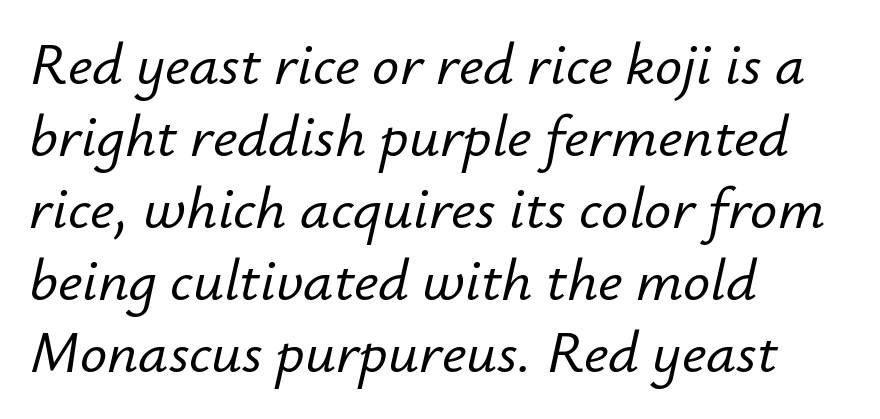
Proportional: the letters do not fall into vertical columns. Glance below the letters and you will spot only blank space. There's an unmistakable incline to the writing here. Nobody touched the tracking dial on this one. The rag falls on the right side of this text block.
